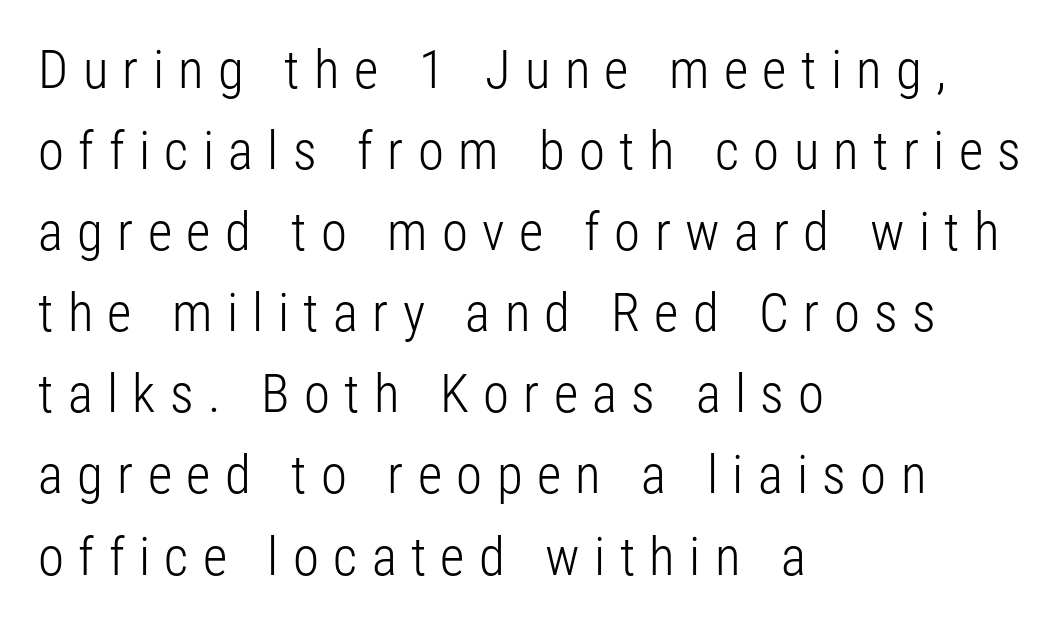
Q: Is the text bold? A: No.
Q: Is the text italic (slanted)? A: No, it is upright.
Q: Is the typeface a serif or a sans-serif typeface? A: Sans-serif.
Q: Is the text underlined? A: No.
Q: How is the paragraph aligned? A: Left-aligned.
Q: Is the spacing between letters normal or unusually wide? A: Unusually wide.
Q: Is the spacing between lines tight, normal or loose? A: Normal.
Q: Width (condensed, normal, or wide)? A: Condensed.
Q: Stroke contrast? A: Low.
Q: x-height? A: Medium.
Q: Monospaced? A: No.
